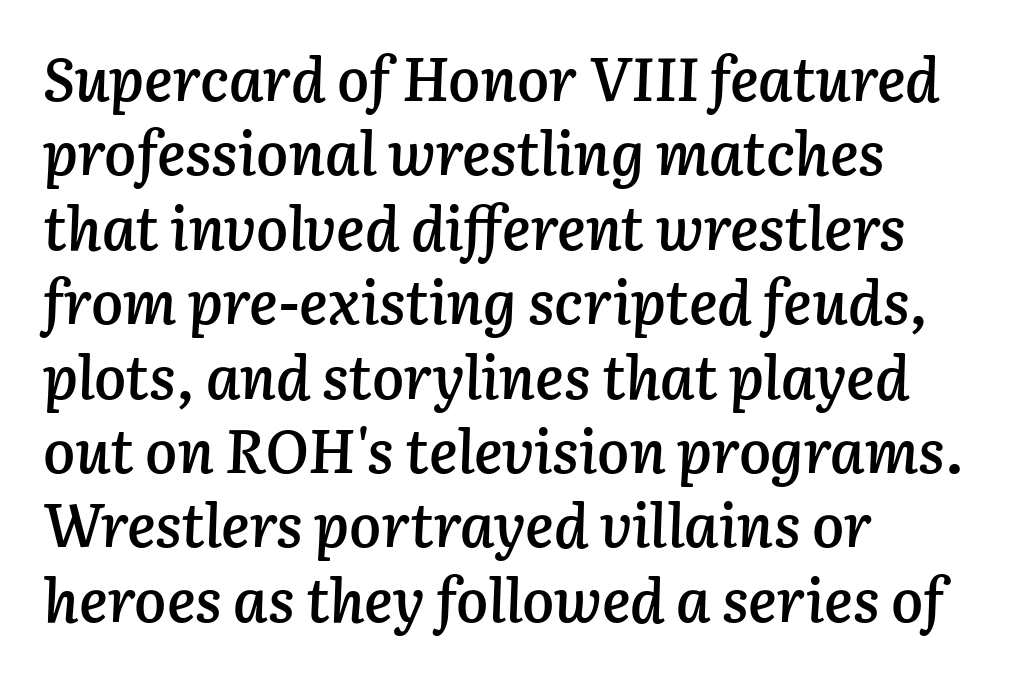
Q: Is the text bold? A: Semi-bold.
Q: Is the text italic (slanted)? A: Yes, it leans right by about 3 degrees.
Q: Is the text underlined? A: No.
Q: How is the paragraph aligned? A: Left-aligned.
Q: Is the spacing between letters normal or unusually wide? A: Normal.
Q: Width (condensed, normal, or wide)? A: Normal.
Q: Stroke contrast? A: Low.
Q: x-height? A: Medium.
Q: Monospaced? A: No.
